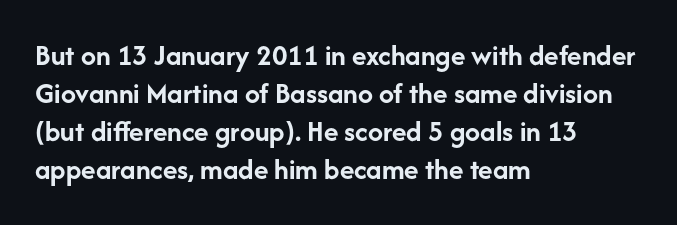
{"serif": "no", "italic": "no", "bold": "yes", "weight": "semibold", "width": "normal", "stroke_contrast": "low", "x_height": "medium", "monospaced": "no", "underline": "no", "align": "left", "line_spacing": "normal", "line_spacing_ratio": 1.27, "letter_spacing": "normal", "letter_spacing_em": 0.0, "glyph_px": 30}
